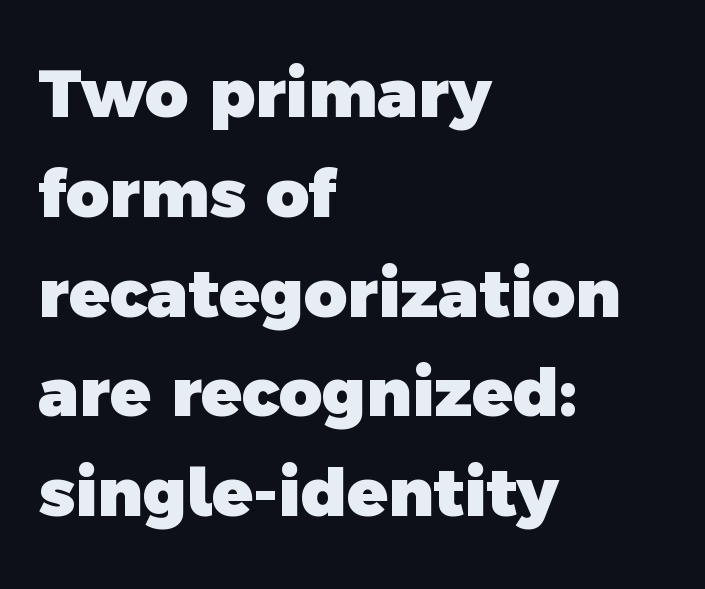
The tracking reads as untouched default to a designer's eye. The specimen omits any rule beneath the text block's lines. Character widths vary here, with narrow letters taking less room than wide ones. One glance says typical: line gaps are just what's usual. The lines in this sample share a left origin and differ only in where they stop. Compared with an ordinary text face, these strokes are far heavier — a full bold.
